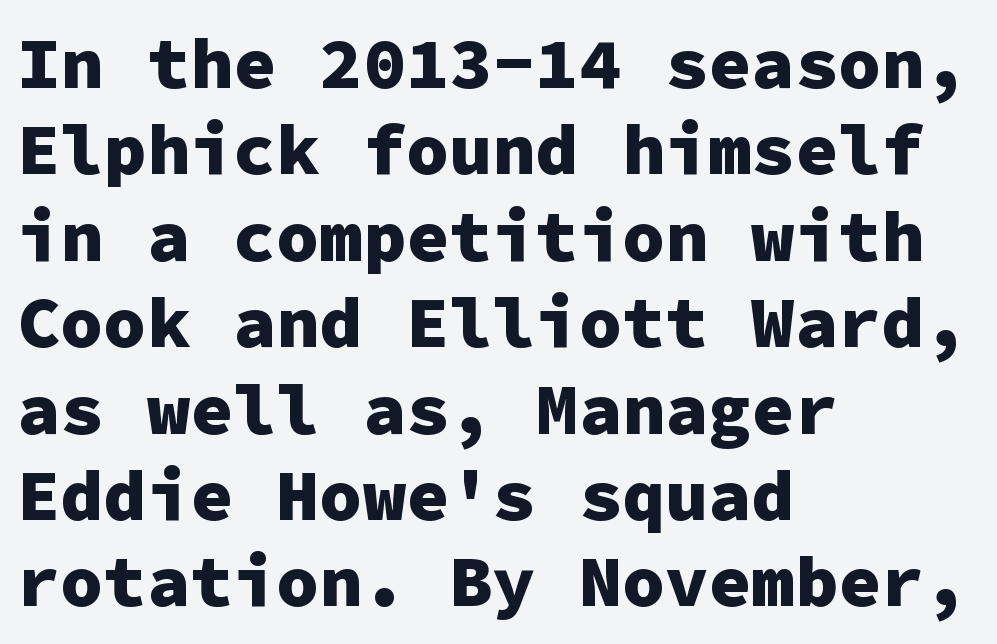
Q: Is the text bold? A: Yes.
Q: Is the text italic (slanted)? A: No, it is upright.
Q: Is the typeface a serif or a sans-serif typeface? A: Sans-serif.
Q: Is the text underlined? A: No.
Q: How is the paragraph aligned? A: Left-aligned.
Q: Is the spacing between letters normal or unusually wide? A: Normal.
Q: Width (condensed, normal, or wide)? A: Normal.
Q: Stroke contrast? A: Low.
Q: x-height? A: Medium.
Q: Monospaced? A: Yes.
